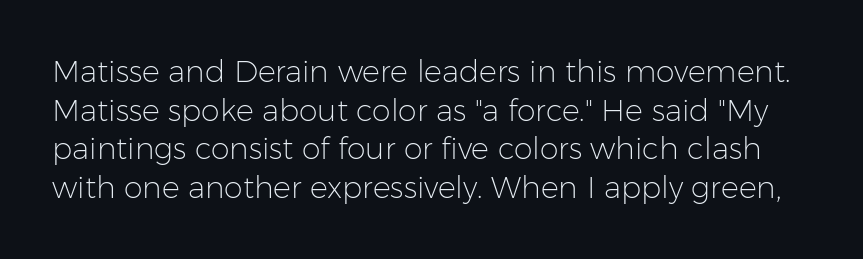
Q: Is the text bold? A: No.
Q: Is the text italic (slanted)? A: No, it is upright.
Q: Is the typeface a serif or a sans-serif typeface? A: Sans-serif.
Q: Is the text underlined? A: No.
Q: Is the spacing between letters normal or unusually wide? A: Normal.
Q: Is the spacing between lines tight, normal or loose? A: Normal.
Q: Width (condensed, normal, or wide)? A: Normal.
Q: Stroke contrast? A: Low.
Q: x-height? A: Medium.
Q: Monospaced? A: No.
